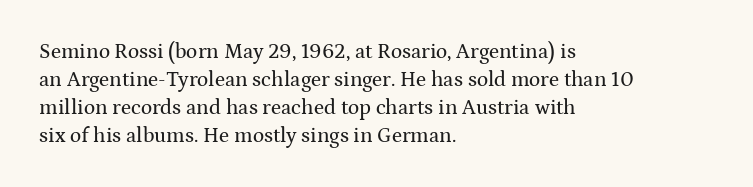
{"italic": "no", "underline": "no", "align": "left", "line_spacing": "normal", "line_spacing_ratio": 1.33, "letter_spacing": "normal", "letter_spacing_em": 0.0, "glyph_px": 21}
